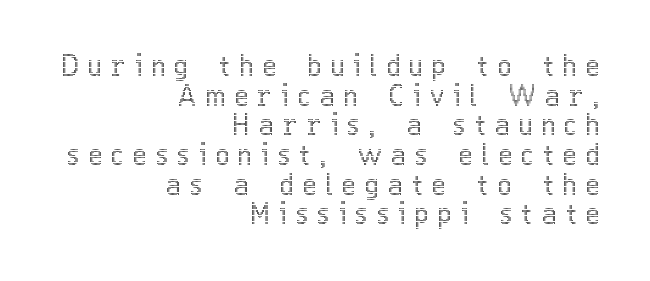
Q: Is the text italic (slanted)? A: No, it is upright.
Q: Is the text underlined? A: No.
Q: How is the paragraph aligned? A: Right-aligned.
Q: Is the spacing between letters normal or unusually wide? A: Unusually wide.
Q: Is the spacing between lines tight, normal or loose? A: Tight.
Q: Width (condensed, normal, or wide)? A: Condensed.
Q: x-height? A: Medium.
Q: Monospaced? A: No.
